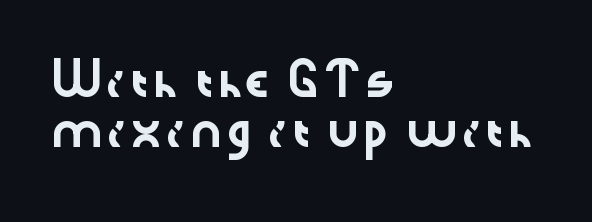
The specimen omits any rule beneath the text block's lines. These lines stack with their left ends in a neat column. Ordinary non-slanted type is in use. Think of a printed novel: that variable character pitch is what you see here. The leading is moderate, giving the passage an even texture.
